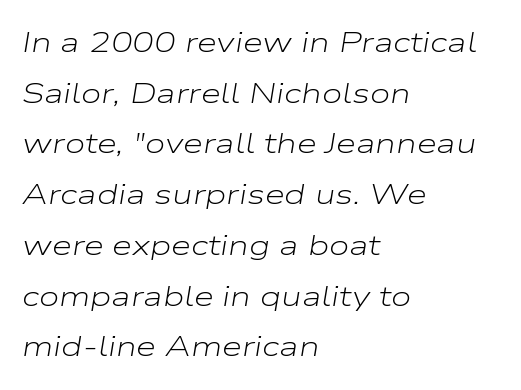
{"italic": "yes", "lean": "right", "slant_degrees": 9, "bold": "no", "weight": "light", "width": "wide", "stroke_contrast": "low", "x_height": "medium", "monospaced": "no", "underline": "no", "align": "left", "line_spacing_ratio": 1.75, "letter_spacing": "normal", "letter_spacing_em": 0.0, "glyph_px": 29}
